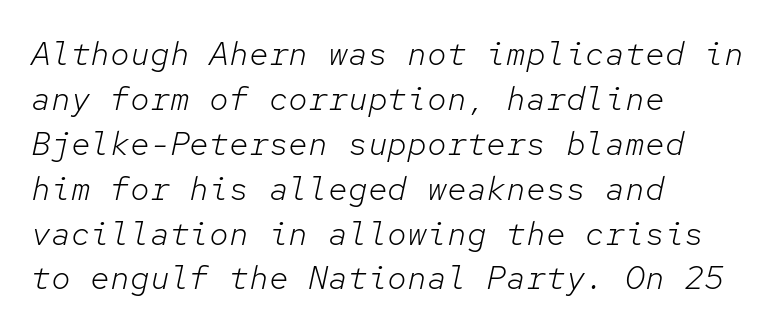
{"italic": "yes", "lean": "right", "slant_degrees": 12, "bold": "no", "weight": "light", "width": "normal", "stroke_contrast": "low", "x_height": "medium", "monospaced": "yes", "underline": "no", "align": "left", "line_spacing": "normal", "line_spacing_ratio": 1.36, "letter_spacing": "normal", "letter_spacing_em": 0.0, "glyph_px": 33}
